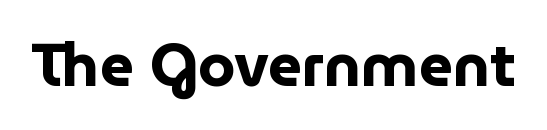
The image shows 60 px bold sans-serif type, upright; set normal letter spacing, not underlined; low stroke contrast and a medium x-height.
